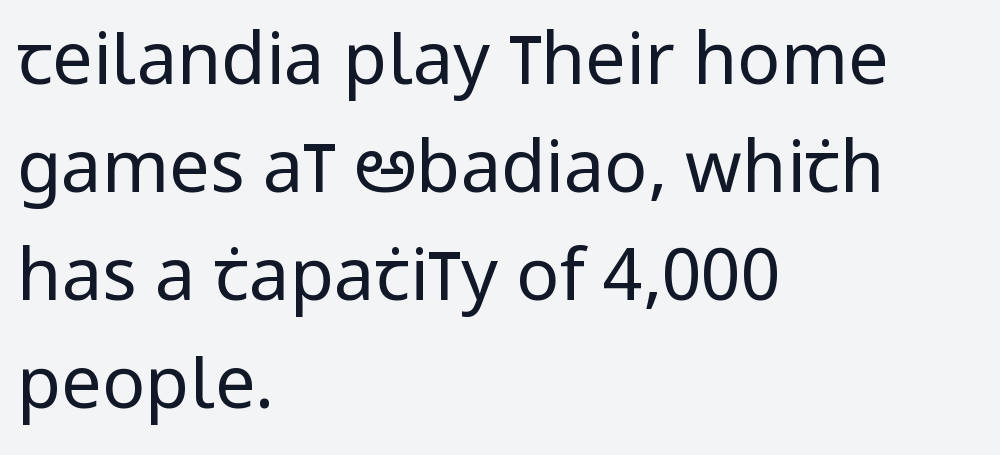
{"serif": "no", "italic": "no", "bold": "no", "weight": "regular", "width": "condensed", "stroke_contrast": "low", "x_height": "large", "monospaced": "no", "underline": "no", "align": "left", "line_spacing": "normal", "line_spacing_ratio": 1.5, "letter_spacing": "normal", "letter_spacing_em": 0.0, "glyph_px": 72}
